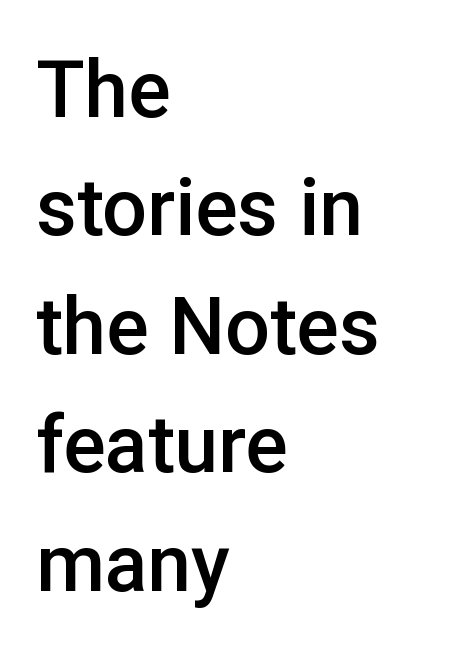
Each line starts at the same left margin while the right side varies. Set as a demibold, roughly 600 on the weight scale. Observe the absence of serifs on each vertical stroke in this sample. This rendering leaves character spacing at its baseline value. Check the space under the baseline: it is left empty.
